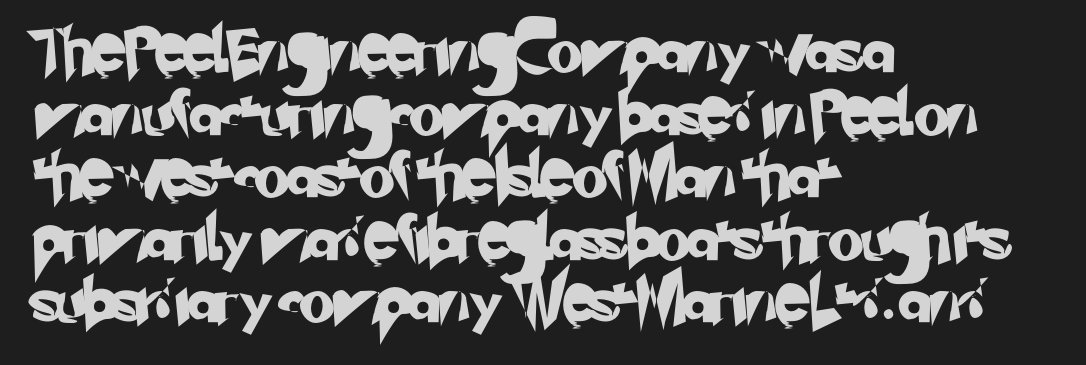
Q: Is the typeface a serif or a sans-serif typeface? A: Sans-serif.
Q: Is the text underlined? A: No.
Q: How is the paragraph aligned? A: Left-aligned.
Q: Is the spacing between letters normal or unusually wide? A: Normal.
Q: Is the spacing between lines tight, normal or loose? A: Normal.
Q: Width (condensed, normal, or wide)? A: Normal.
Q: Stroke contrast? A: Low.
Q: x-height? A: Small.
Q: Monospaced? A: No.
